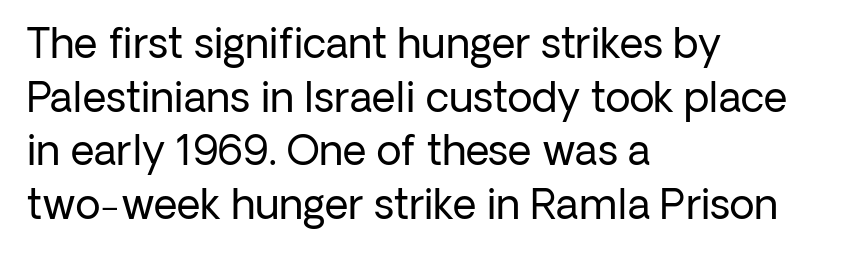
The image shows 41 px regular-weight sans-serif type, upright; set left-aligned, normal line spacing (1.31x), normal letter spacing, not underlined; low stroke contrast and a medium x-height.
